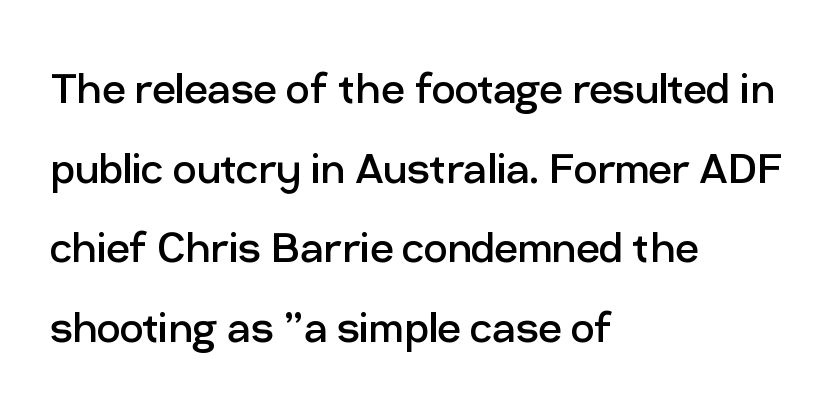
The image shows 52 px regular-weight sans-serif type, upright; set left-aligned, normal line spacing (1.53x), normal letter spacing, not underlined; low stroke contrast and a medium x-height.
